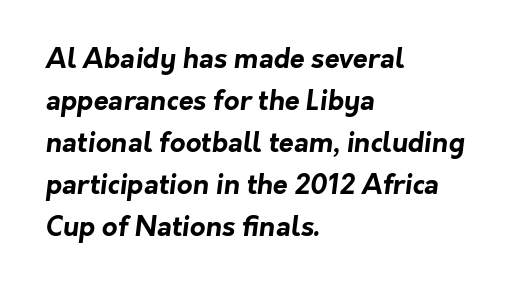
{"bold": "yes", "underline": "no", "align": "left", "line_spacing": "normal", "line_spacing_ratio": 1.56, "letter_spacing": "normal", "letter_spacing_em": 0.0, "glyph_px": 27}
